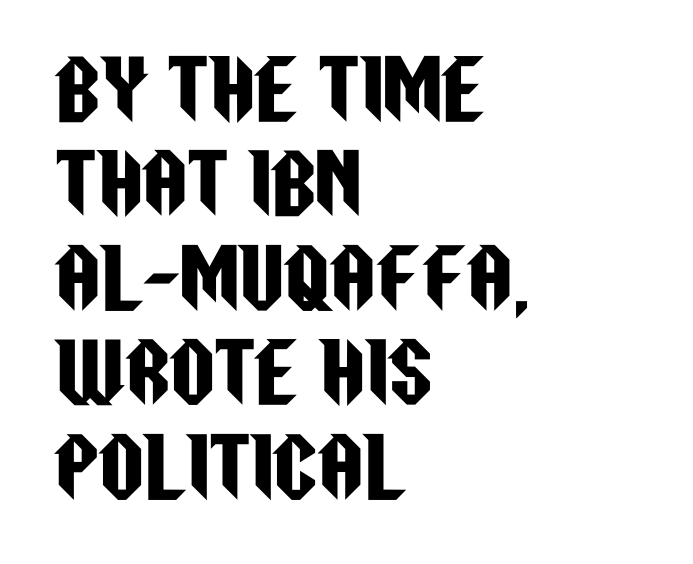
{"serif": "no", "italic": "no", "width": "condensed", "stroke_contrast": "low", "x_height": "large", "monospaced": "no", "underline": "no", "align": "left", "line_spacing_ratio": 1.21, "letter_spacing": "normal", "letter_spacing_em": 0.0, "glyph_px": 78}
